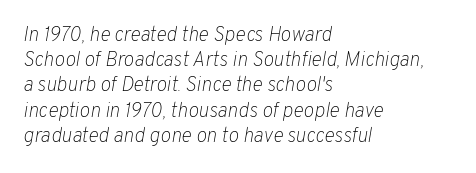
Stem width sits at or under what a default text font uses. Words float on clear page, feet unadorned. The passage is arranged the way most books set body copy — flush left. The rows are spaced the way most documents space them.
